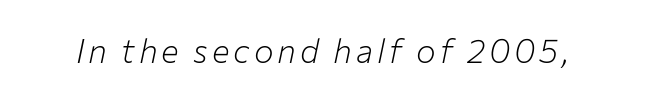
Q: Is the text bold? A: No.
Q: Is the text italic (slanted)? A: Yes, it leans right by about 12 degrees.
Q: Is the text underlined? A: No.
Q: Width (condensed, normal, or wide)? A: Normal.
Q: Stroke contrast? A: Low.
Q: x-height? A: Medium.
Q: Monospaced? A: No.
